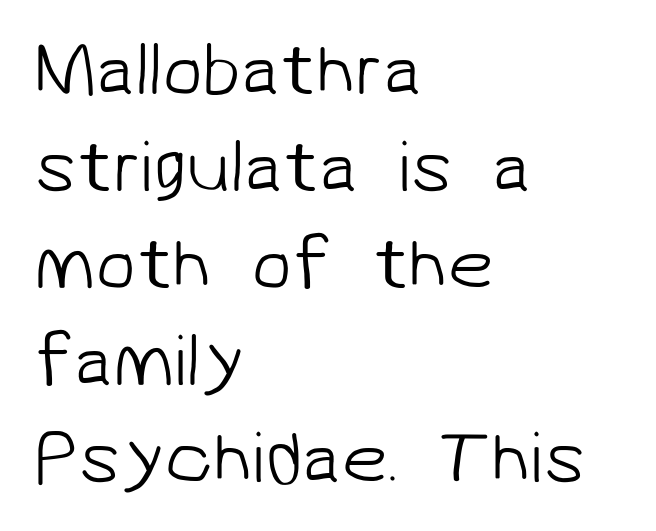
Q: Is the text bold? A: No.
Q: Is the typeface a serif or a sans-serif typeface? A: Sans-serif.
Q: Is the text underlined? A: No.
Q: How is the paragraph aligned? A: Left-aligned.
Q: Is the spacing between letters normal or unusually wide? A: Normal.
Q: Is the spacing between lines tight, normal or loose? A: Normal.
Q: Width (condensed, normal, or wide)? A: Normal.
Q: Stroke contrast? A: Low.
Q: x-height? A: Medium.
Q: Monospaced? A: No.
